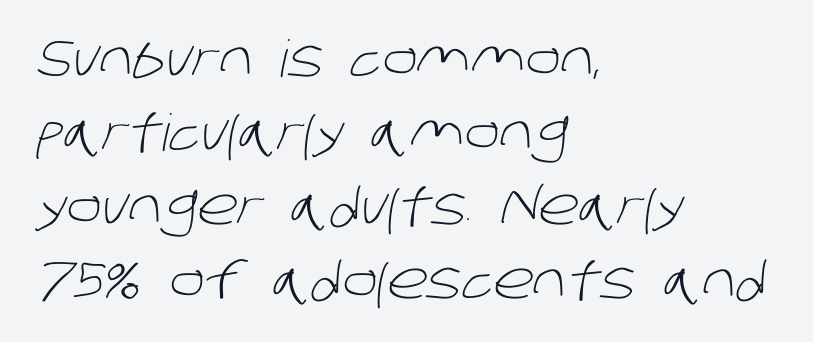
The image shows 51 px light sans-serif type; set left-aligned, normal line spacing (1.45x), normal letter spacing, not underlined; low stroke contrast and a large x-height.
